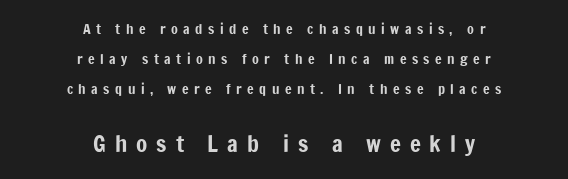
{"italic": "no", "underline": "no", "align": "center", "line_spacing": "loose", "line_spacing_ratio": 2.13, "letter_spacing": "wide", "letter_spacing_em": 0.39, "larger_block": "second", "size_ratio": 1.64, "glyph_px": 23}
